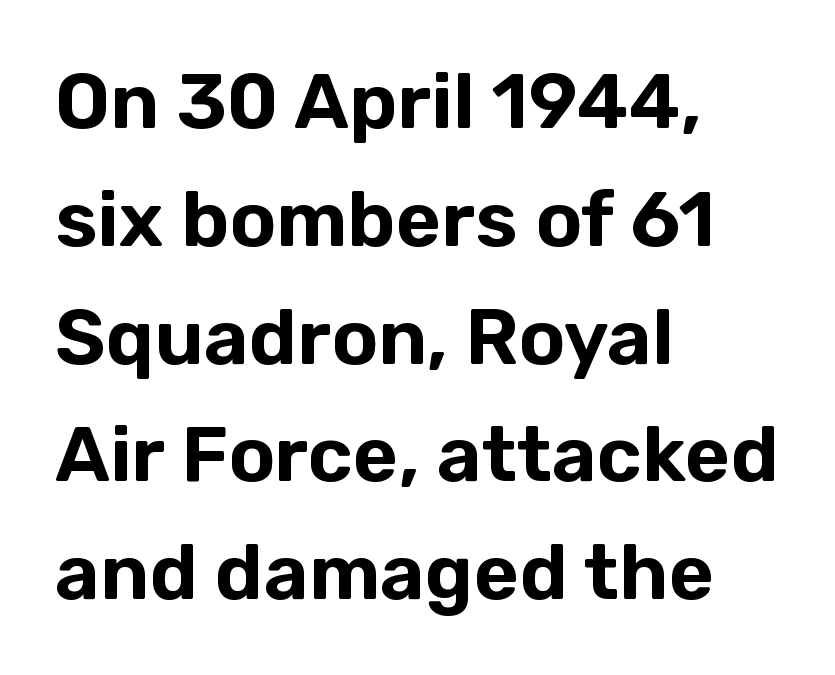
Q: Is the text italic (slanted)? A: No, it is upright.
Q: Is the typeface a serif or a sans-serif typeface? A: Sans-serif.
Q: Is the text underlined? A: No.
Q: How is the paragraph aligned? A: Left-aligned.
Q: Is the spacing between letters normal or unusually wide? A: Normal.
Q: Is the spacing between lines tight, normal or loose? A: Normal.
Q: Width (condensed, normal, or wide)? A: Normal.
Q: Stroke contrast? A: Low.
Q: x-height? A: Medium.
Q: Monospaced? A: No.
